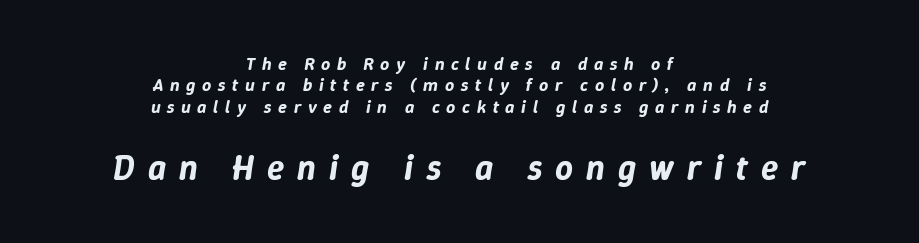
The image shows 35 px text type, italic (leaning right); set centered, line spacing 1.19x, unusually wide letter spacing (+0.37 em), not underlined; the second (bottom) block is 1.94x larger; low stroke contrast and a medium x-height.
